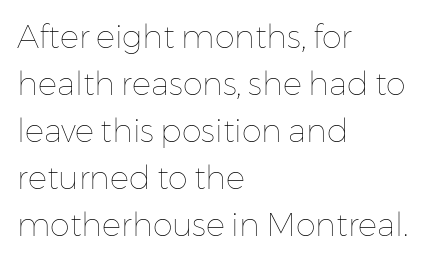
{"italic": "no", "bold": "no", "weight": "thin", "width": "normal", "stroke_contrast": "low", "x_height": "medium", "monospaced": "no", "underline": "no", "align": "left", "line_spacing": "normal", "line_spacing_ratio": 1.47, "letter_spacing": "normal", "letter_spacing_em": 0.0, "glyph_px": 32}
